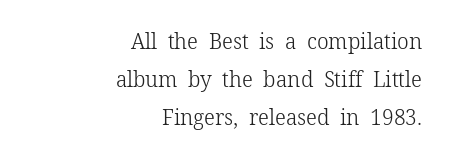
{"italic": "no", "bold": "no", "underline": "no", "align": "right", "line_spacing_ratio": 1.82, "letter_spacing": "normal", "letter_spacing_em": 0.0, "glyph_px": 21}
